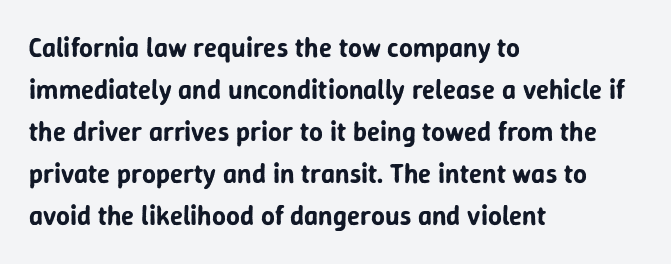
Q: Is the text italic (slanted)? A: No, it is upright.
Q: Is the text underlined? A: No.
Q: How is the paragraph aligned? A: Left-aligned.
Q: Is the spacing between letters normal or unusually wide? A: Normal.
Q: Is the spacing between lines tight, normal or loose? A: Normal.
